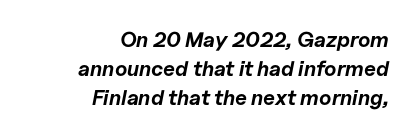
Rule under the text: the space is simply empty. Students, this is bold: see how much ink each stroke carries. The rendering keeps characters at their native spacing. The lines are quadded right. Quick note: interline space is typical.
